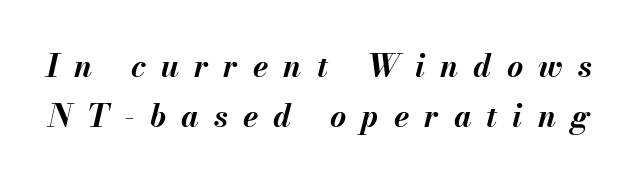
The image shows 31 px bold type, italic (leaning right); set normal line spacing (1.62x), unusually wide letter spacing (+0.49 em), not underlined; medium stroke contrast and a small x-height.
